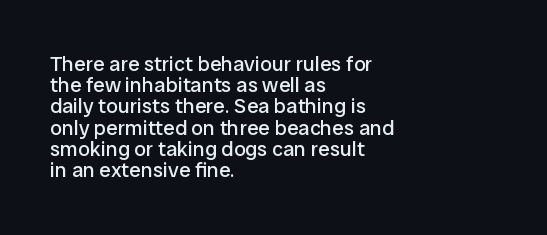
{"italic": "no", "bold": "no", "underline": "no", "align": "left", "line_spacing": "tight", "line_spacing_ratio": 1.01, "letter_spacing": "normal", "letter_spacing_em": 0.0, "glyph_px": 21}
